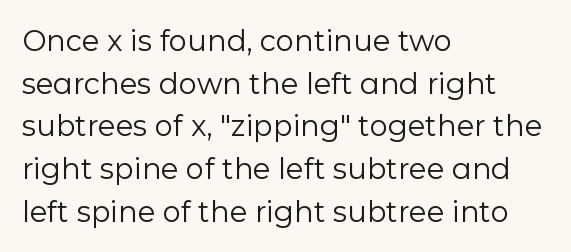
{"serif": "no", "italic": "no", "bold": "no", "weight": "regular", "width": "normal", "stroke_contrast": "low", "x_height": "medium", "monospaced": "no", "underline": "no", "align": "left", "line_spacing": "normal", "line_spacing_ratio": 1.47, "letter_spacing": "normal", "letter_spacing_em": 0.0, "glyph_px": 29}
